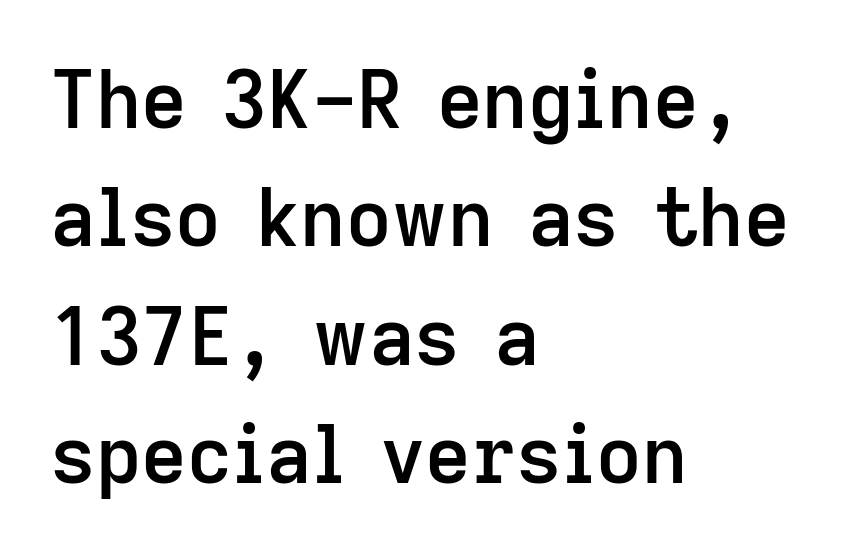
The image shows 79 px semibold sans-serif type, upright; set left-aligned, normal line spacing (1.5x), normal letter spacing, not underlined; low stroke contrast and a medium x-height.
